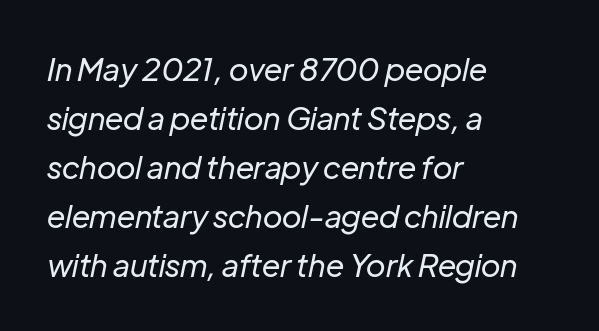
The image shows 31 px regular-weight type, italic (leaning right); set left-aligned, normal line spacing (1.58x), normal letter spacing, not underlined; low stroke contrast and a medium x-height.
